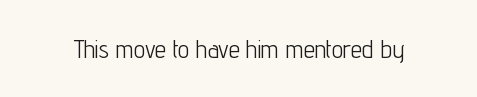
The rendering keeps characters at their native spacing. The font sits on the lighter half of the weight spectrum, regular included. Quick note: underline off. Is there any slant? The stems are plumb.
